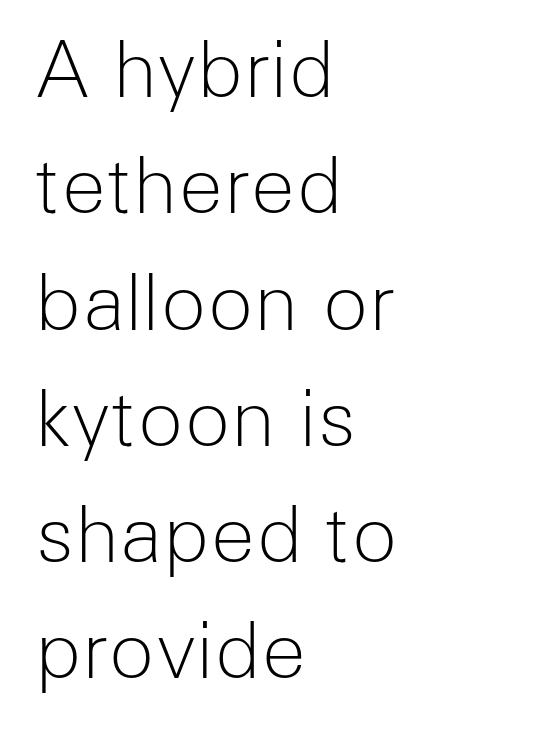
Q: Is the text bold? A: No.
Q: Is the text italic (slanted)? A: No, it is upright.
Q: Is the typeface a serif or a sans-serif typeface? A: Sans-serif.
Q: Is the text underlined? A: No.
Q: How is the paragraph aligned? A: Left-aligned.
Q: Is the spacing between letters normal or unusually wide? A: Normal.
Q: Is the spacing between lines tight, normal or loose? A: Normal.
Q: Width (condensed, normal, or wide)? A: Normal.
Q: Stroke contrast? A: Low.
Q: x-height? A: Medium.
Q: Monospaced? A: No.
